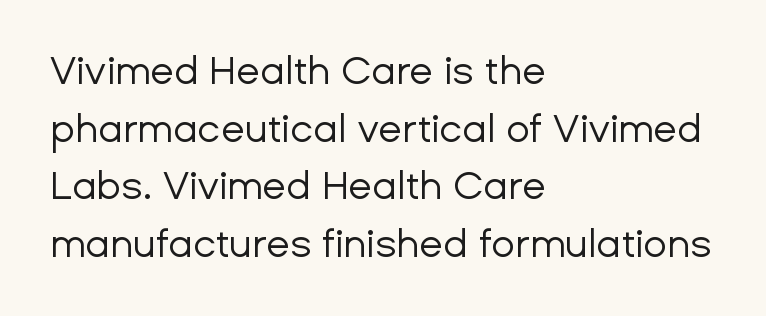
The image shows 39 px regular-weight sans-serif type, upright; set left-aligned, normal line spacing (1.48x), normal letter spacing, not underlined; low stroke contrast and a medium x-height.
